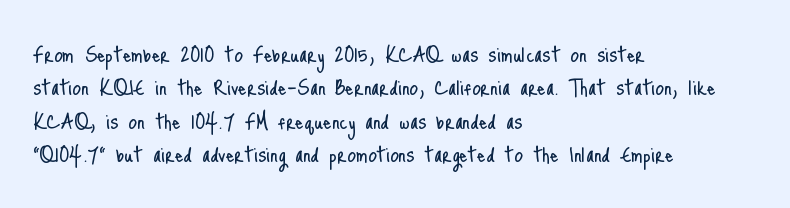
The image shows 27 px text type, upright; set left-aligned, line spacing 1.24x, normal letter spacing, not underlined.
